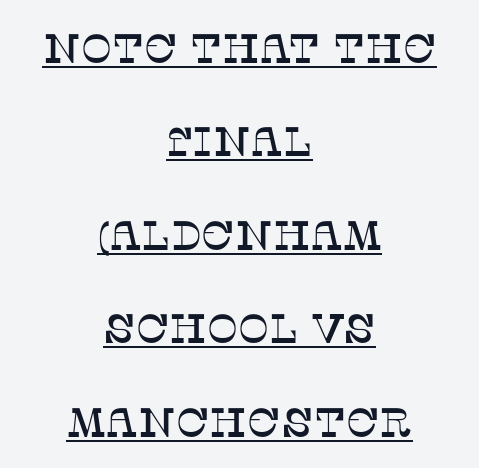
The image shows 41 px serif type, upright; set centered, loose line spacing (2.28x), normal letter spacing, underlined; low stroke contrast and a large x-height.
